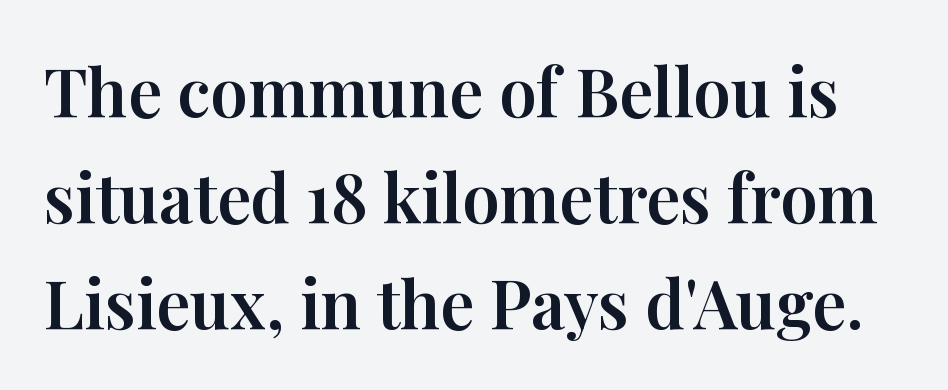
Do the characters align in a grid? No, the font is proportional. Yep, those are serifs on the letters. Nothing unusual about the tracking: characters are spaced as the font intends. Quick note: underline off. Leading matches the norm, producing a regular column. Quick note: not italic, upright.
